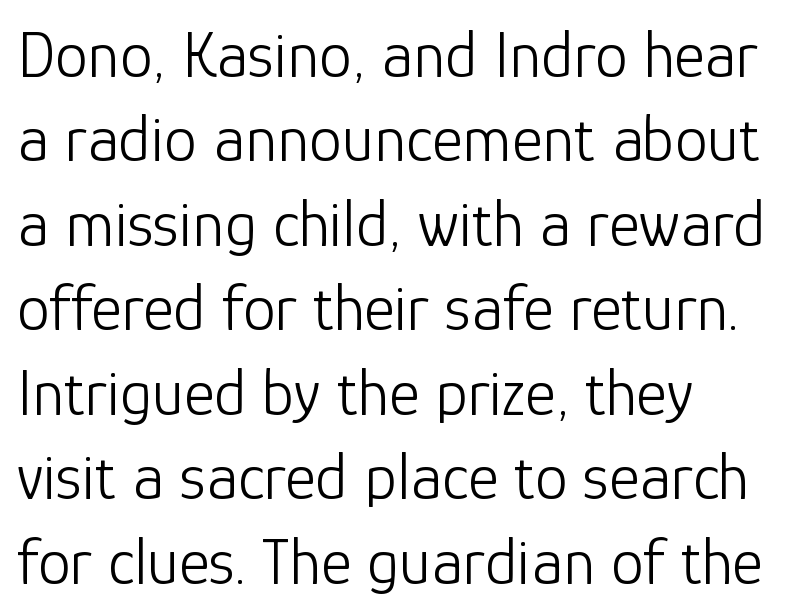
Q: Is the text bold? A: No.
Q: Is the text italic (slanted)? A: No, it is upright.
Q: Is the typeface a serif or a sans-serif typeface? A: Sans-serif.
Q: Is the text underlined? A: No.
Q: Is the spacing between letters normal or unusually wide? A: Normal.
Q: Is the spacing between lines tight, normal or loose? A: Normal.
Q: Width (condensed, normal, or wide)? A: Normal.
Q: Stroke contrast? A: Low.
Q: x-height? A: Medium.
Q: Monospaced? A: No.
